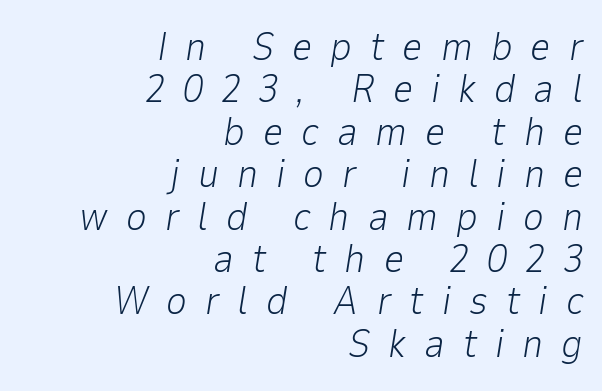
{"italic": "yes", "lean": "right", "slant_degrees": 9, "bold": "no", "weight": "light", "width": "normal", "stroke_contrast": "low", "x_height": "medium", "monospaced": "no", "underline": "no", "align": "right", "line_spacing": "tight", "line_spacing_ratio": 1.06, "letter_spacing": "wide", "letter_spacing_em": 0.45, "glyph_px": 40}
